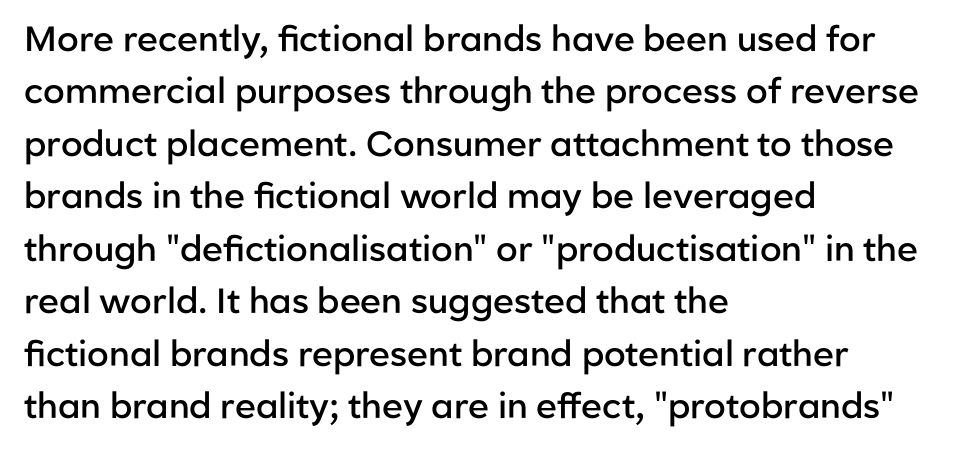
Q: Is the text bold? A: Semi-bold.
Q: Is the text italic (slanted)? A: No, it is upright.
Q: Is the typeface a serif or a sans-serif typeface? A: Sans-serif.
Q: Is the text underlined? A: No.
Q: How is the paragraph aligned? A: Left-aligned.
Q: Is the spacing between letters normal or unusually wide? A: Normal.
Q: Is the spacing between lines tight, normal or loose? A: Normal.
Q: Width (condensed, normal, or wide)? A: Normal.
Q: Stroke contrast? A: Low.
Q: x-height? A: Medium.
Q: Monospaced? A: No.
